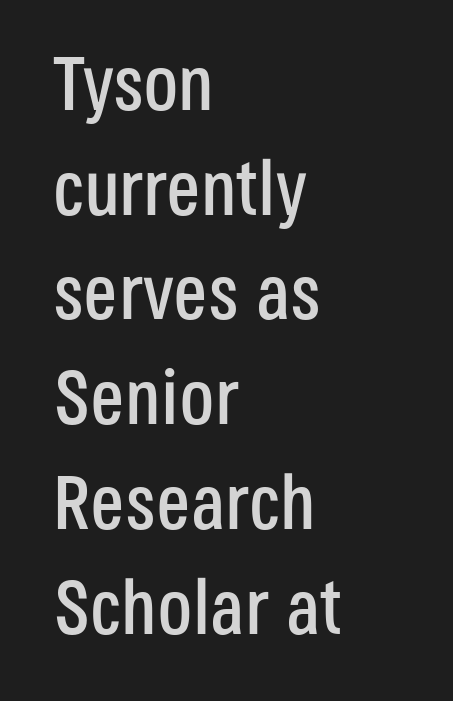
Only glyphs here, with clear space below each row. You can tell it's not italic because the verticals are truly vertical. The designer left line spacing at the default. Does the copy run flush right? No — it runs flush left. Serif or sans? Sans — the stroke terminals are bare.
